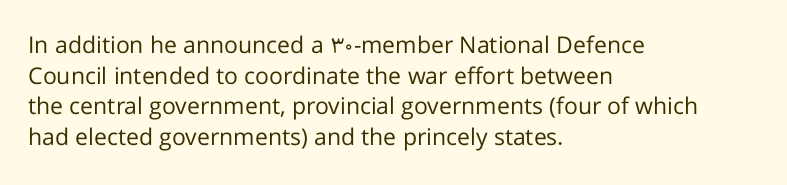
The image shows 23 px text type, upright; set left-aligned, normal line spacing (1.33x), normal letter spacing, not underlined.
